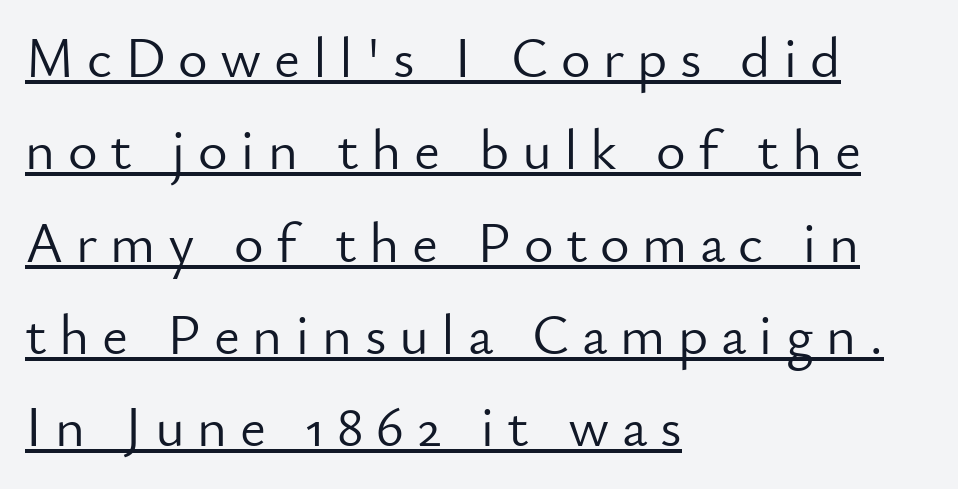
Alignment: flush left. Every stem runs plumb, perpendicular to the baseline. Spacing between characters has been opened up far beyond the box default. The space between consecutive lines is moderate. A baseline rule has been typeset under these characters. Looks like regular typesetting: each glyph gets only the width it needs.
